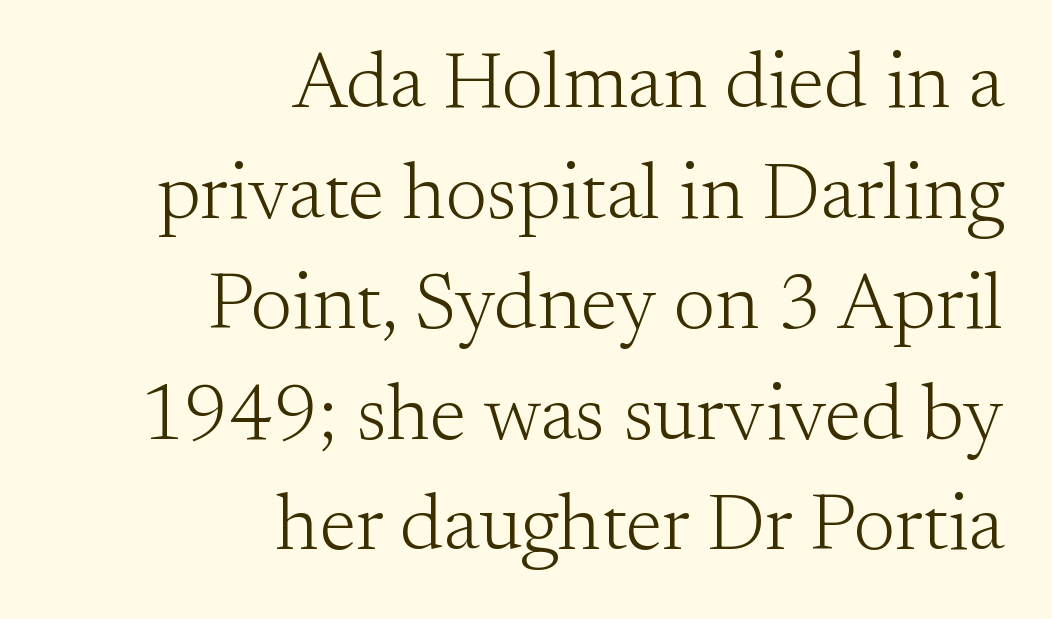
The image shows 79 px light serif type, upright; set right-aligned, normal line spacing (1.4x), normal letter spacing, not underlined; medium stroke contrast and a small x-height.
